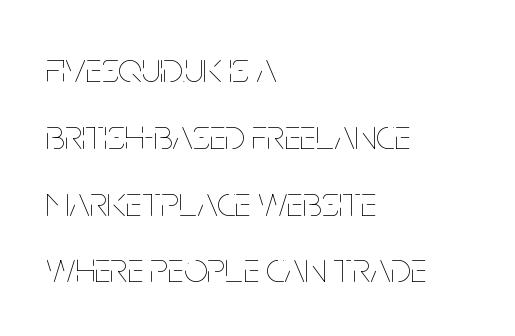
The image shows 42 px thin, condensed type, upright; set left-aligned, normal line spacing (1.59x), normal letter spacing, not underlined; low stroke contrast and a large x-height.
